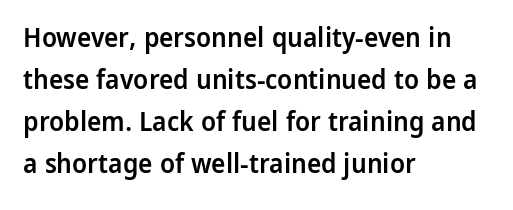
The image shows 27 px text type, upright; set left-aligned, normal line spacing (1.55x), normal letter spacing, not underlined.
